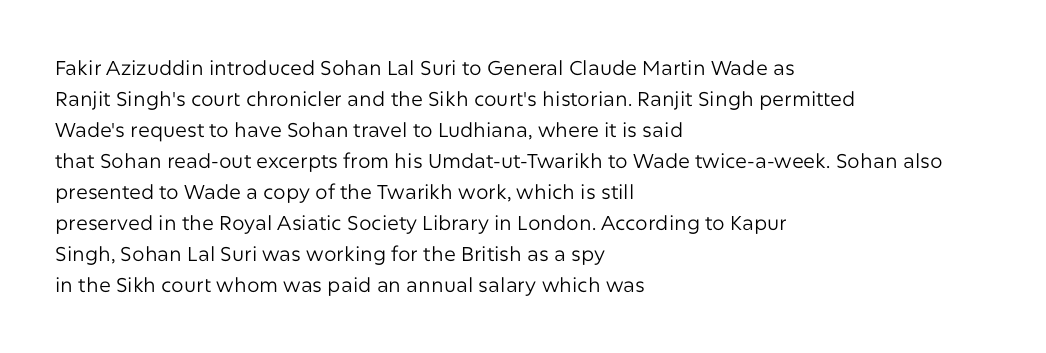
Q: Is the text bold? A: No.
Q: Is the text italic (slanted)? A: No, it is upright.
Q: Is the text underlined? A: No.
Q: How is the paragraph aligned? A: Left-aligned.
Q: Is the spacing between letters normal or unusually wide? A: Normal.
Q: Is the spacing between lines tight, normal or loose? A: Normal.
